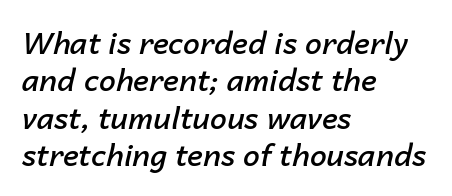
The image shows 30 px semibold type, italic (leaning right); set left-aligned, normal line spacing (1.25x), normal letter spacing, not underlined; low stroke contrast and a medium x-height.
